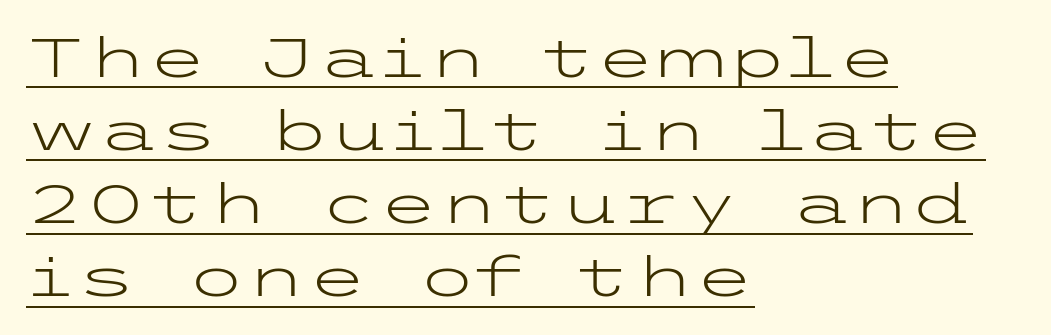
The passage shown is underscored from start to finish. This sample uses an upright cut, with every glyph sitting square on the baseline. The designer left line spacing at the default. The rag falls on the right side of this text block. Nothing unusual about the tracking: characters are spaced as the font intends. Nope, no serifs anywhere on these letters.
